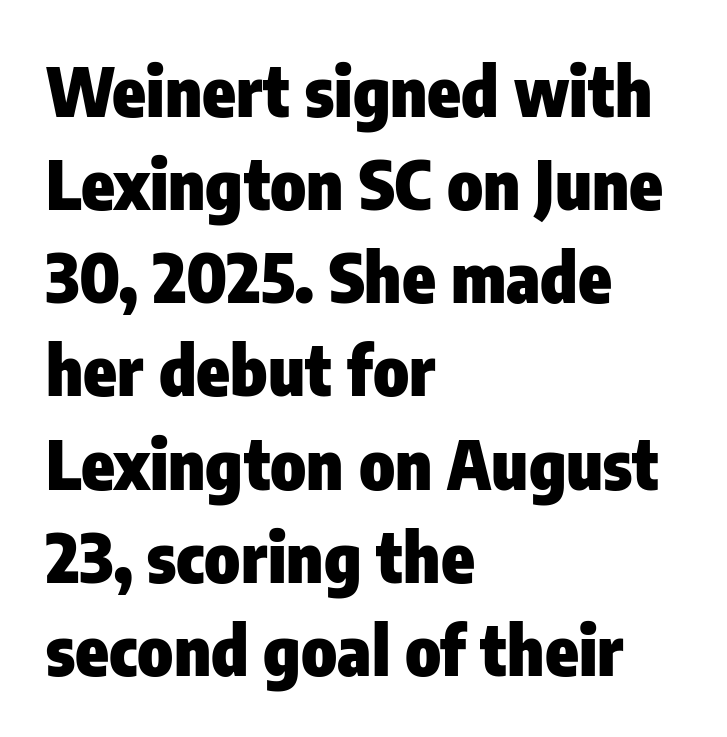
The image shows 68 px heavy, condensed sans-serif type, upright; set left-aligned, normal line spacing (1.37x), normal letter spacing, not underlined; low stroke contrast and a medium x-height.
